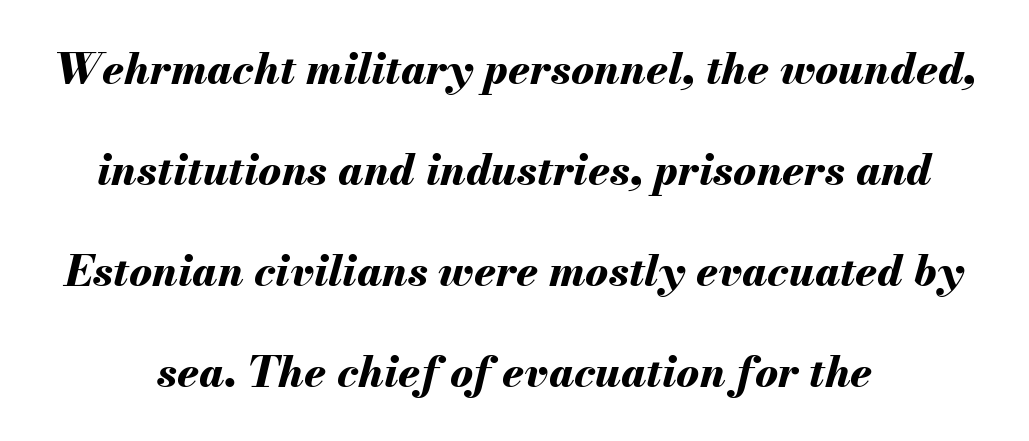
{"italic": "yes", "lean": "right", "slant_degrees": 13, "bold": "yes", "weight": "bold", "width": "normal", "stroke_contrast": "medium", "x_height": "small", "monospaced": "no", "underline": "no", "align": "center", "line_spacing": "loose", "line_spacing_ratio": 2.35, "letter_spacing": "normal", "letter_spacing_em": 0.0, "glyph_px": 43}
